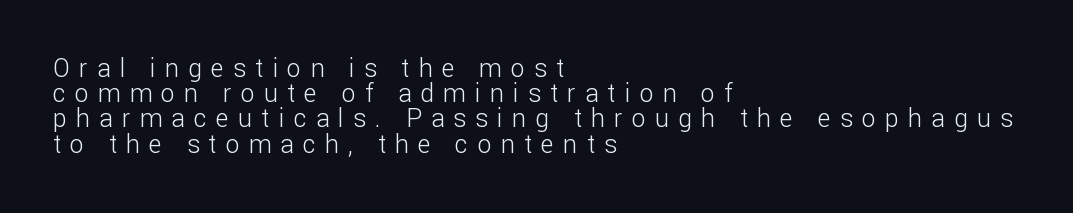
The image shows 25 px text type, upright; set left-aligned, tight line spacing (1.01x), unusually wide letter spacing (+0.37 em), not underlined.
